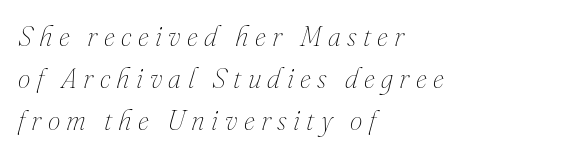
Check the space under the baseline: it is left empty. How are the letters spaced? Widely, with obvious added tracking. Stems here are at most as thick as an everyday book face. Interline gaps are of average width in this sample.
